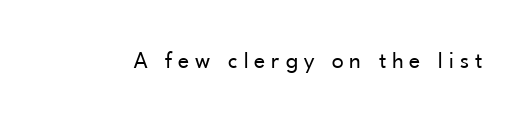
No extra ink here — the face is not bold. The tracking jumps out immediately: characters are airy and widely separated. The letters stand upright; this is a roman face. Has an underline been added? It has not.
